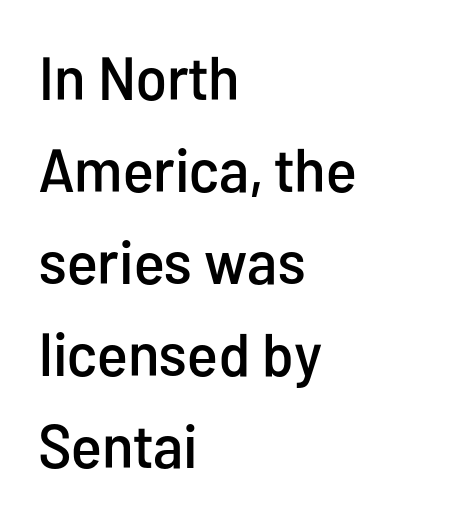
Unlike italic type, these characters show no tilt at all. Normally led — the rows are evenly, conventionally spaced. A typesetter would call this proportional, since set widths differ per character. Unlike a traditional serif, this face leaves its strokes unadorned.
